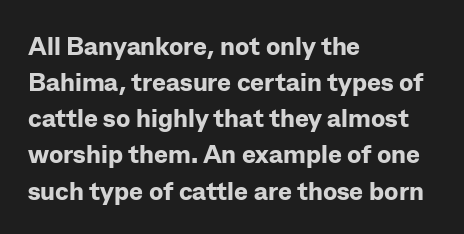
{"italic": "no", "bold": "yes", "underline": "no", "align": "left", "line_spacing": "normal", "line_spacing_ratio": 1.39, "letter_spacing": "normal", "letter_spacing_em": 0.0, "glyph_px": 26}
